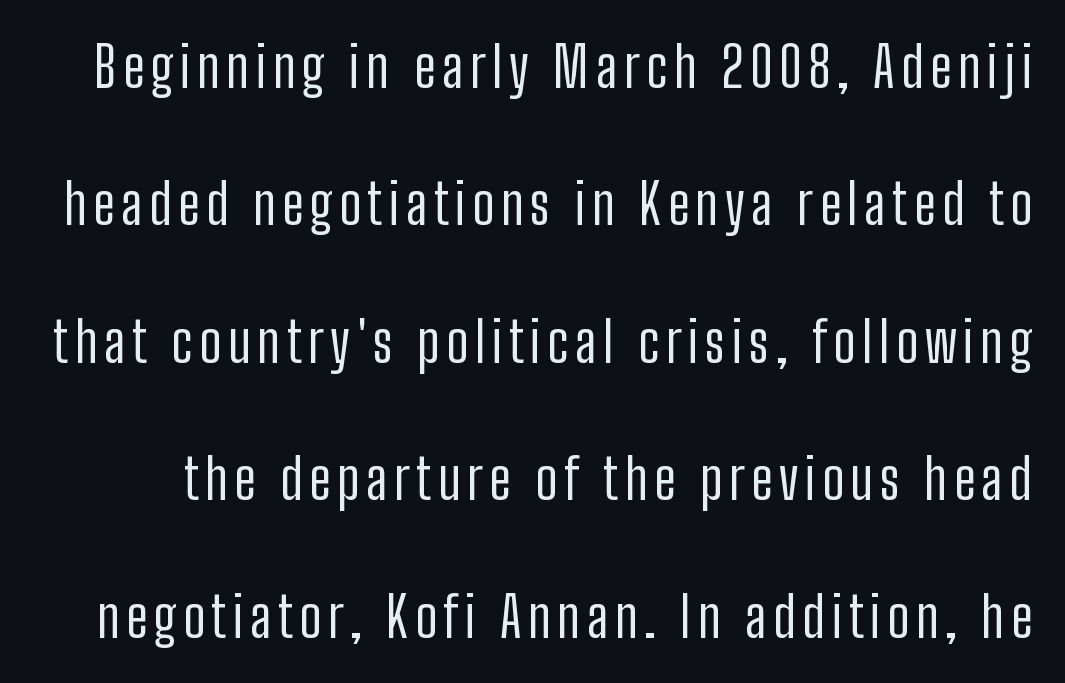
Q: Is the text bold? A: No.
Q: Is the text italic (slanted)? A: No, it is upright.
Q: Is the typeface a serif or a sans-serif typeface? A: Sans-serif.
Q: Is the text underlined? A: No.
Q: Is the spacing between lines tight, normal or loose? A: Loose.
Q: Width (condensed, normal, or wide)? A: Condensed.
Q: Stroke contrast? A: Low.
Q: x-height? A: Medium.
Q: Monospaced? A: No.
